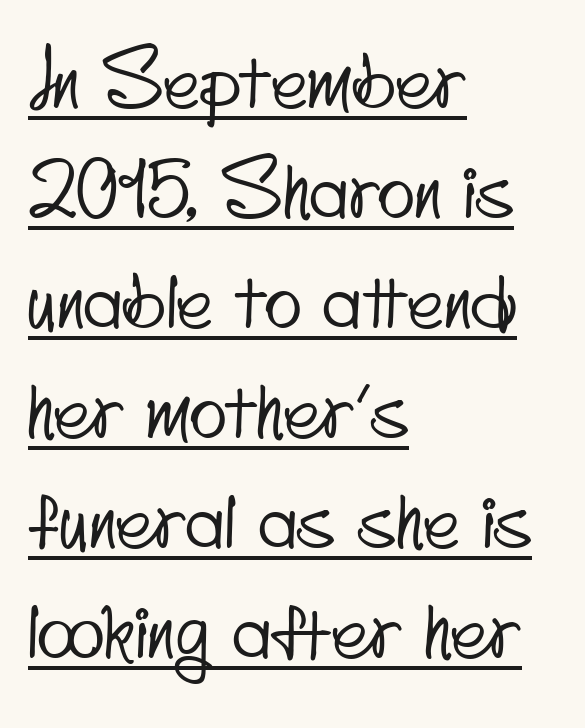
The lines sit at an ordinary, default distance from one another. Looks like regular typesetting: each glyph gets only the width it needs. How are the letters spaced? Ordinarily, with no added tracking. The rag falls on the right side of this text block. The passage shown is underscored from start to finish.
